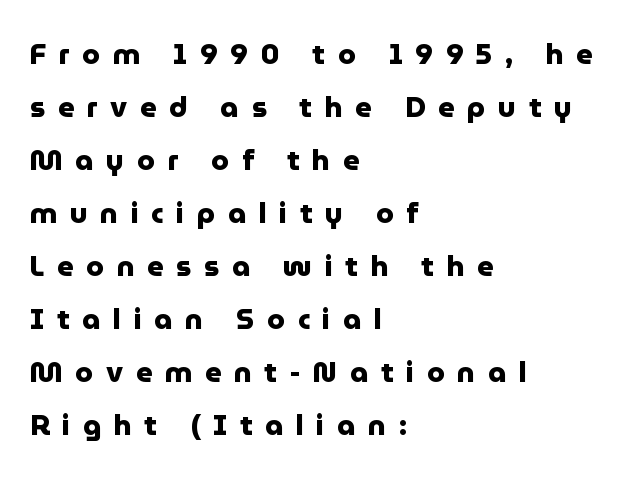
{"serif": "no", "italic": "no", "bold": "yes", "weight": "heavy", "width": "normal", "stroke_contrast": "low", "x_height": "medium", "monospaced": "no", "underline": "no", "align": "left", "line_spacing_ratio": 1.83, "letter_spacing": "wide", "letter_spacing_em": 0.43, "glyph_px": 29}
